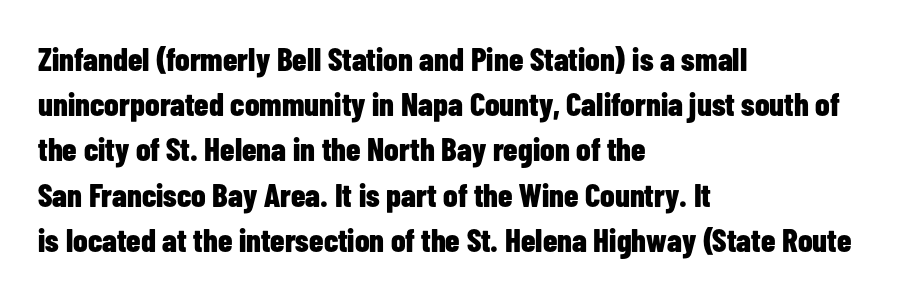
In terms of letterspacing, this is plain default setting. Here the designer chose a conventional face with non-uniform glyph widths. Notice how the stems are strictly vertical — no italics here. The leading is moderate, giving the passage an even texture. Stroke terminals: plain, sans-serif.
